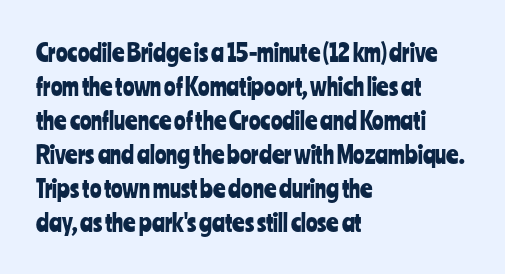
{"italic": "no", "underline": "no", "align": "left", "line_spacing": "normal", "line_spacing_ratio": 1.42, "letter_spacing": "normal", "letter_spacing_em": 0.0, "glyph_px": 24}
